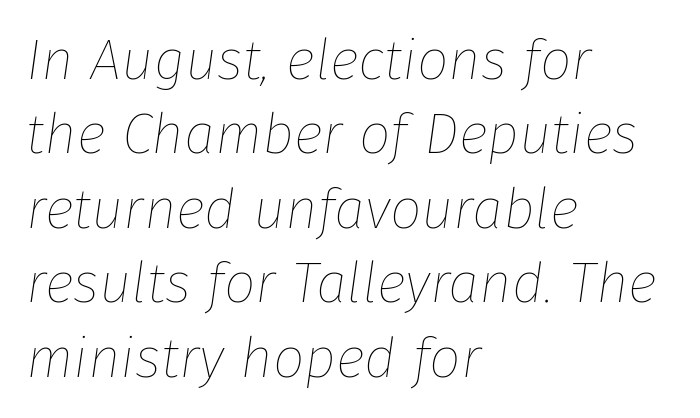
The image shows 56 px thin type, italic (leaning right); set left-aligned, normal line spacing (1.33x), normal letter spacing, not underlined; low stroke contrast and a medium x-height.
